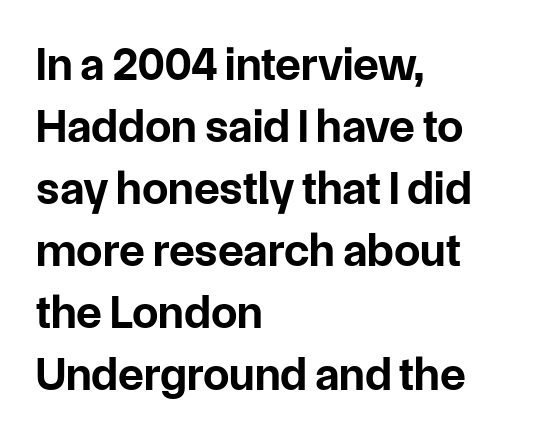
Q: Is the text bold? A: Yes.
Q: Is the text italic (slanted)? A: No, it is upright.
Q: Is the typeface a serif or a sans-serif typeface? A: Sans-serif.
Q: Is the text underlined? A: No.
Q: How is the paragraph aligned? A: Left-aligned.
Q: Is the spacing between letters normal or unusually wide? A: Normal.
Q: Is the spacing between lines tight, normal or loose? A: Normal.
Q: Width (condensed, normal, or wide)? A: Normal.
Q: Stroke contrast? A: Low.
Q: x-height? A: Medium.
Q: Monospaced? A: No.
